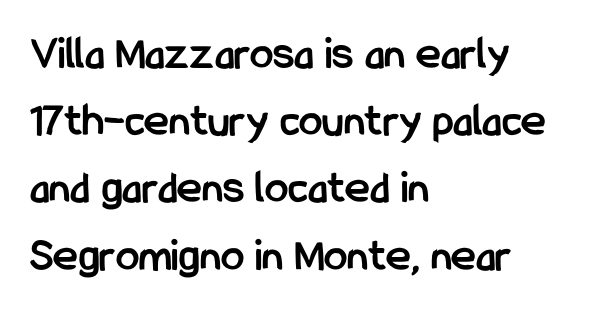
Q: Is the text bold? A: Yes.
Q: Is the text italic (slanted)? A: No, it is upright.
Q: Is the typeface a serif or a sans-serif typeface? A: Sans-serif.
Q: Is the text underlined? A: No.
Q: How is the paragraph aligned? A: Left-aligned.
Q: Is the spacing between letters normal or unusually wide? A: Normal.
Q: Is the spacing between lines tight, normal or loose? A: Normal.
Q: Width (condensed, normal, or wide)? A: Condensed.
Q: Stroke contrast? A: Low.
Q: x-height? A: Medium.
Q: Monospaced? A: No.
